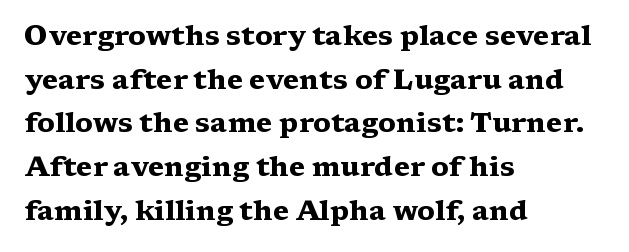
Q: Is the text bold? A: Yes.
Q: Is the text italic (slanted)? A: No, it is upright.
Q: Is the typeface a serif or a sans-serif typeface? A: Serif.
Q: Is the text underlined? A: No.
Q: How is the paragraph aligned? A: Left-aligned.
Q: Is the spacing between letters normal or unusually wide? A: Normal.
Q: Is the spacing between lines tight, normal or loose? A: Normal.
Q: Width (condensed, normal, or wide)? A: Wide.
Q: Stroke contrast? A: Medium.
Q: x-height? A: Medium.
Q: Monospaced? A: No.
